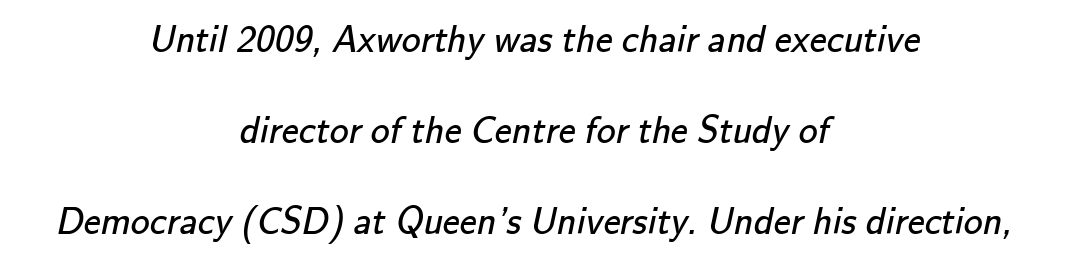
The image shows 38 px regular-weight sans-serif type; set centered, loose line spacing (2.39x), normal letter spacing, not underlined; low stroke contrast and a small x-height.
